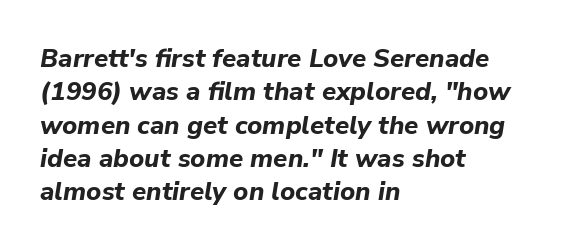
Q: Is the text bold? A: Yes.
Q: Is the text italic (slanted)? A: Yes, it leans right by about 9 degrees.
Q: Is the text underlined? A: No.
Q: How is the paragraph aligned? A: Left-aligned.
Q: Is the spacing between letters normal or unusually wide? A: Normal.
Q: Is the spacing between lines tight, normal or loose? A: Normal.
